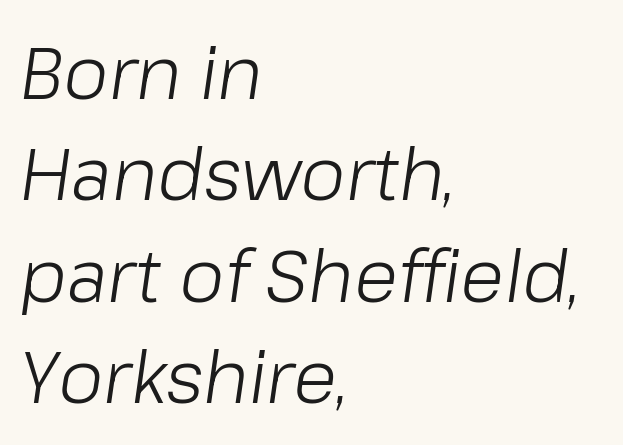
Q: Is the text bold? A: No.
Q: Is the text italic (slanted)? A: Yes, it leans right by about 8 degrees.
Q: Is the text underlined? A: No.
Q: How is the paragraph aligned? A: Left-aligned.
Q: Is the spacing between letters normal or unusually wide? A: Normal.
Q: Is the spacing between lines tight, normal or loose? A: Normal.
Q: Width (condensed, normal, or wide)? A: Normal.
Q: Stroke contrast? A: Low.
Q: x-height? A: Medium.
Q: Monospaced? A: No.
